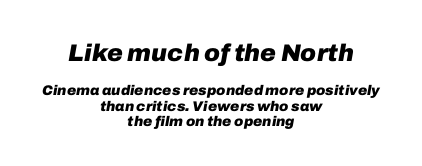
The compositor balanced each line on the midline. The area under the type is left untouched. Would a proofreader flag this as italicized? Yes. What weight is shown? A full bold with thick strokes. A student would notice the top passage is typeset larger than what follows.
